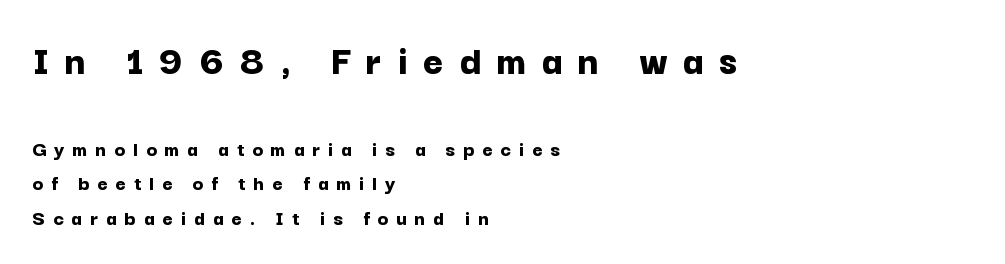
The image shows 43 px bold sans-serif type, upright; set left-aligned, normal line spacing (1.57x), unusually wide letter spacing (+0.36 em), not underlined; the first (top) block is 1.95x larger; low stroke contrast and a medium x-height.
